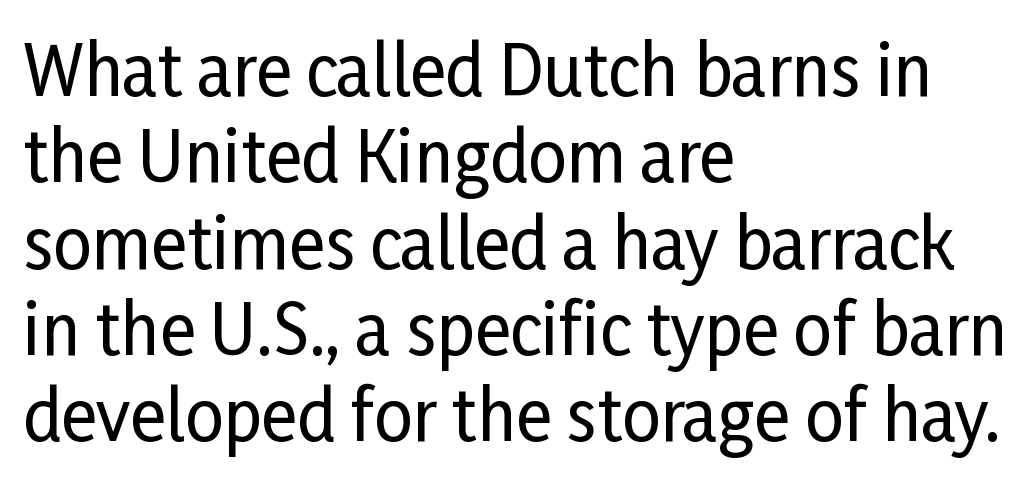
Q: Is the text italic (slanted)? A: No, it is upright.
Q: Is the typeface a serif or a sans-serif typeface? A: Sans-serif.
Q: Is the text underlined? A: No.
Q: How is the paragraph aligned? A: Left-aligned.
Q: Is the spacing between letters normal or unusually wide? A: Normal.
Q: Is the spacing between lines tight, normal or loose? A: Normal.
Q: Width (condensed, normal, or wide)? A: Condensed.
Q: Stroke contrast? A: Low.
Q: x-height? A: Medium.
Q: Monospaced? A: No.
